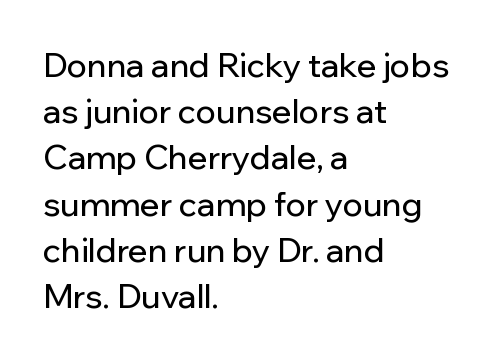
{"serif": "no", "italic": "no", "width": "normal", "stroke_contrast": "low", "x_height": "medium", "monospaced": "no", "underline": "no", "align": "left", "line_spacing": "normal", "line_spacing_ratio": 1.4, "letter_spacing": "normal", "letter_spacing_em": 0.0, "glyph_px": 33}
